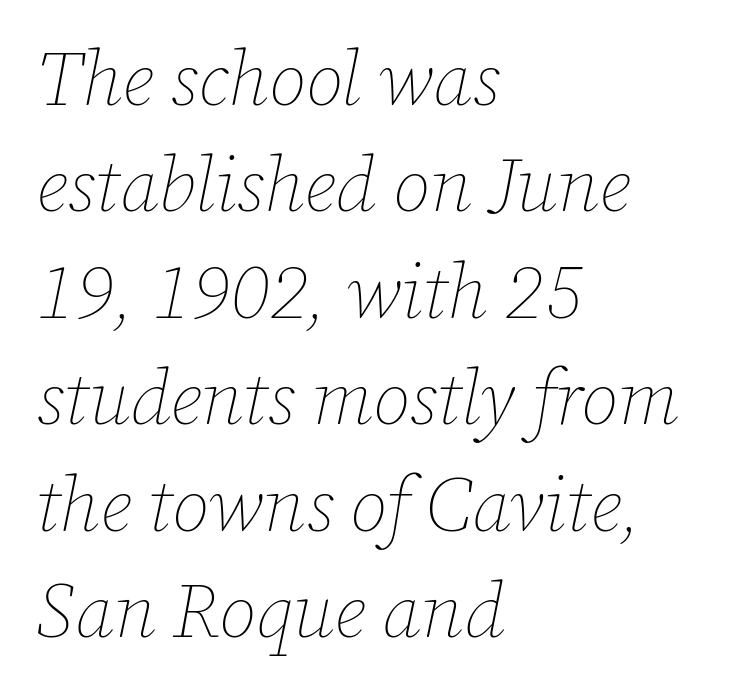
{"italic": "yes", "lean": "right", "slant_degrees": 12, "bold": "no", "weight": "thin", "width": "normal", "stroke_contrast": "low", "x_height": "medium", "monospaced": "no", "underline": "no", "align": "left", "line_spacing": "normal", "line_spacing_ratio": 1.4, "letter_spacing": "normal", "letter_spacing_em": 0.0, "glyph_px": 76}
